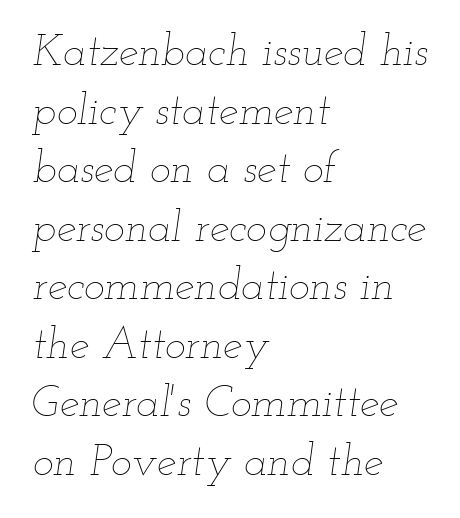
Think of a printed novel: that variable character pitch is what you see here. Summary of vertical rhythm: regular, with standard interline spacing. Short note: letters normally spaced. Horizontally, the lines are justified to the leading edge only.
